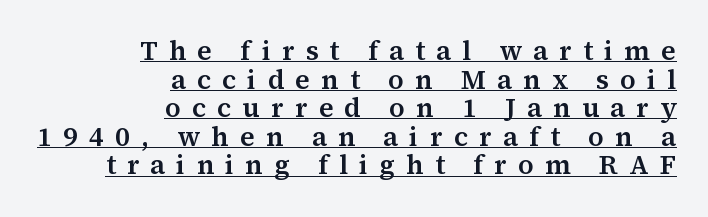
How would I describe the line gaps? Narrow and economical. The axis of the letterforms is exactly vertical. Honestly, the letter spacing is so wide it's the main thing you notice. These lines are set flush right with a ragged left edge.
